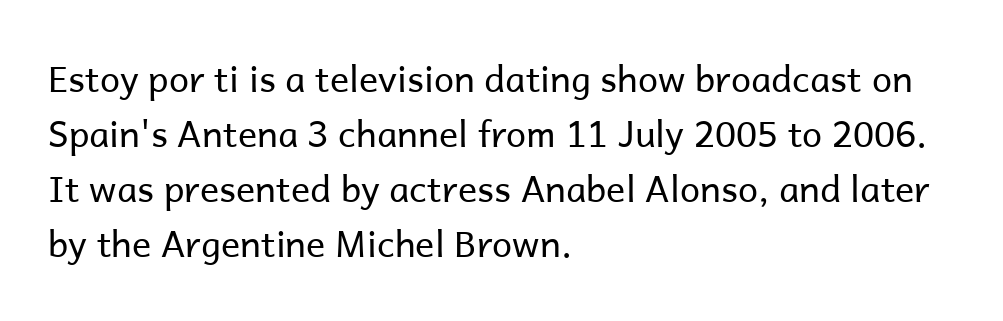
The image shows 36 px regular-weight sans-serif type, upright; set left-aligned, normal line spacing (1.53x), normal letter spacing, not underlined; low stroke contrast and a medium x-height.
